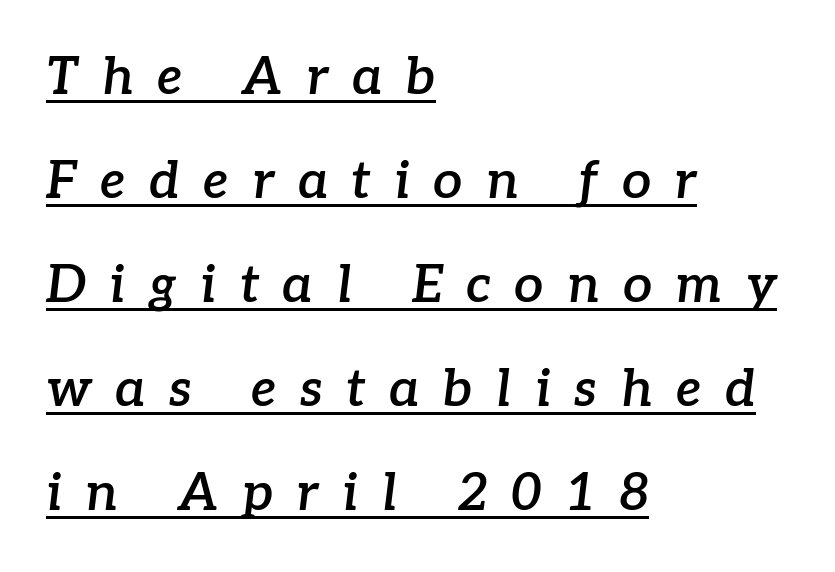
{"serif": "yes", "italic": "yes", "lean": "right", "slant_degrees": 7, "bold": "semi", "weight": "semibold", "width": "normal", "stroke_contrast": "low", "x_height": "medium", "monospaced": "no", "underline": "yes", "align": "left", "line_spacing": "loose", "line_spacing_ratio": 2.0, "letter_spacing": "wide", "letter_spacing_em": 0.45, "glyph_px": 52}
